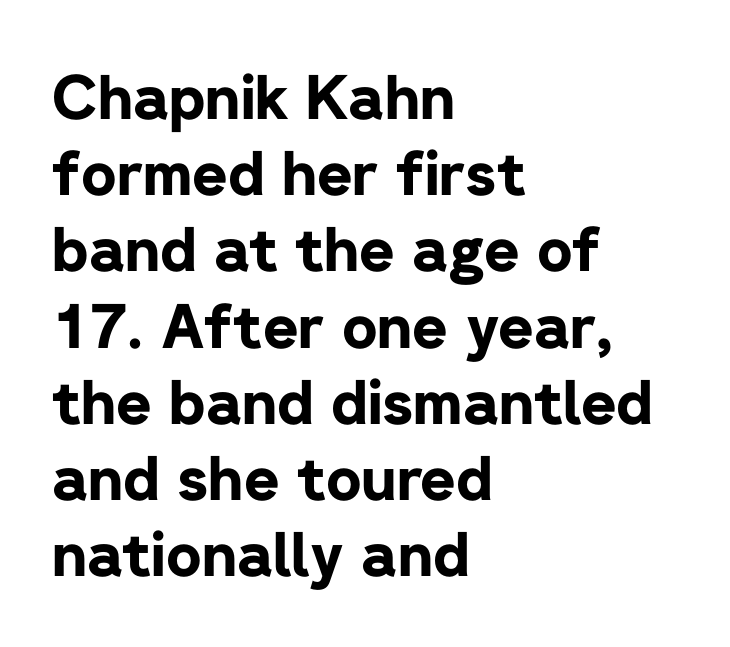
The image shows 61 px bold sans-serif type, upright; set left-aligned, normal line spacing (1.25x), normal letter spacing, not underlined; low stroke contrast and a medium x-height.
